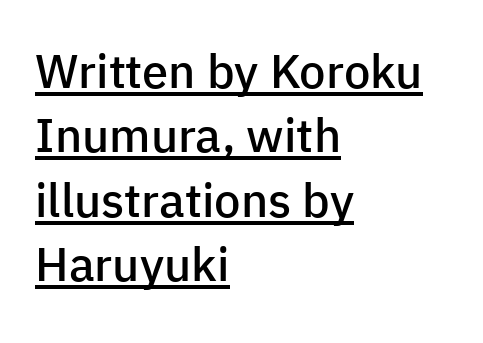
The type is set solid horizontally, with unmodified tracking. The glyphs have the mass of a demibold cut, below bold. Each line starts at the same left margin while the right side varies. Character widths vary here, with narrow letters taking less room than wide ones. The string is rendered with underlining switched on.
